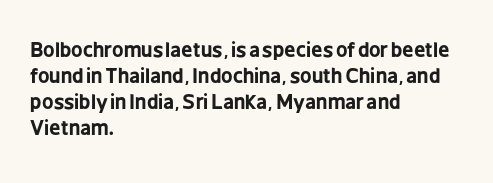
The lettering holds an erect, upright posture throughout. The text block is weighted toward the left margin, trailing off unevenly rightward. The strokes are fattened all the way to bold. Bare-footed words on every line.
